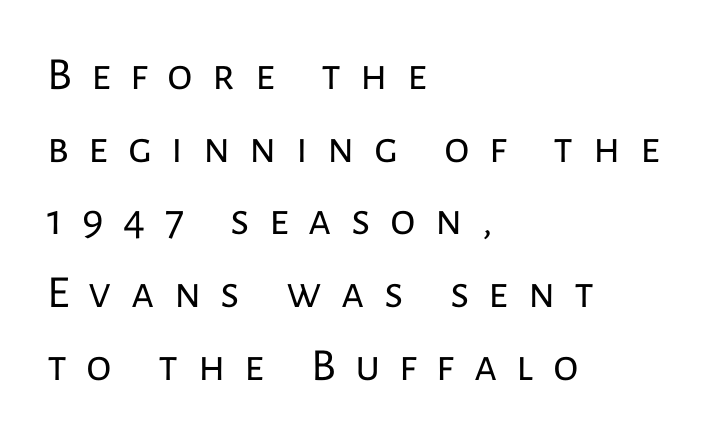
Q: Is the text bold? A: No.
Q: Is the text italic (slanted)? A: No, it is upright.
Q: Is the typeface a serif or a sans-serif typeface? A: Sans-serif.
Q: Is the text underlined? A: No.
Q: How is the paragraph aligned? A: Left-aligned.
Q: Is the spacing between letters normal or unusually wide? A: Unusually wide.
Q: Is the spacing between lines tight, normal or loose? A: Normal.
Q: Width (condensed, normal, or wide)? A: Normal.
Q: Stroke contrast? A: Low.
Q: x-height? A: Medium.
Q: Monospaced? A: No.
